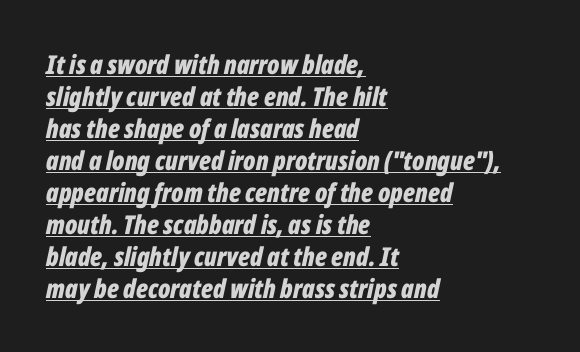
{"italic": "yes", "lean": "right", "slant_degrees": 12, "bold": "yes", "underline": "yes", "align": "left", "line_spacing_ratio": 1.23, "letter_spacing": "normal", "letter_spacing_em": 0.0, "glyph_px": 26}
